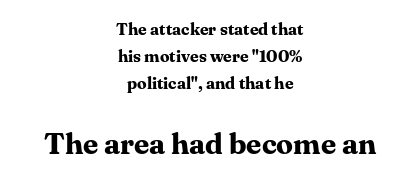
Posture: upright roman. Typesetter's note — lower block bumped up in size, upper block left smaller. What's the leading like? Ordinary, nothing unusual. Observe the serifs anchoring each vertical stroke in this sample. The glyphs are unaccompanied by any horizontal stroke below them.
